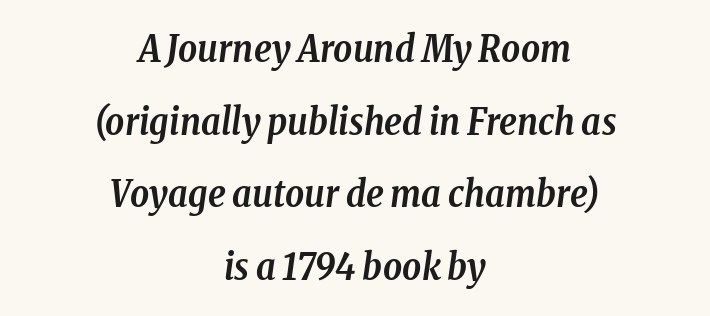
The image shows 37 px semibold, condensed serif type, italic (leaning right); set centered, loose line spacing (1.96x), normal letter spacing, not underlined; low stroke contrast and a medium x-height.
